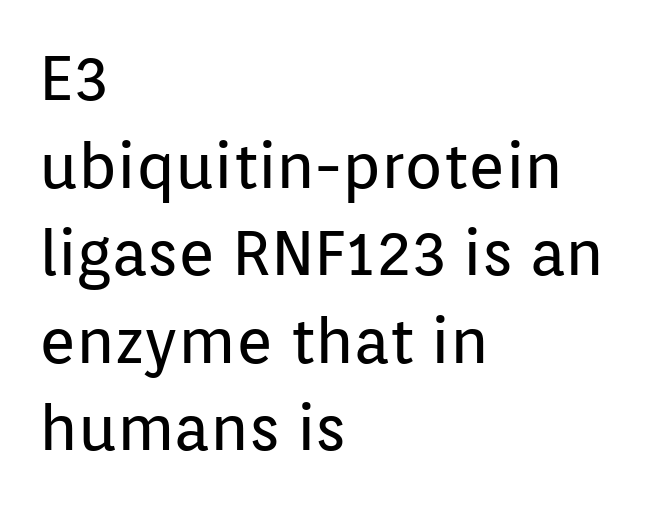
Does the leading feel generous? No, just average. Descenders hang freely into open space. The typography opts for an upright posture over an oblique one. One-word summary of the alignment: left. Character widths vary here, with narrow letters taking less room than wide ones. Words appear dense and cohesive because spacing is normal.
